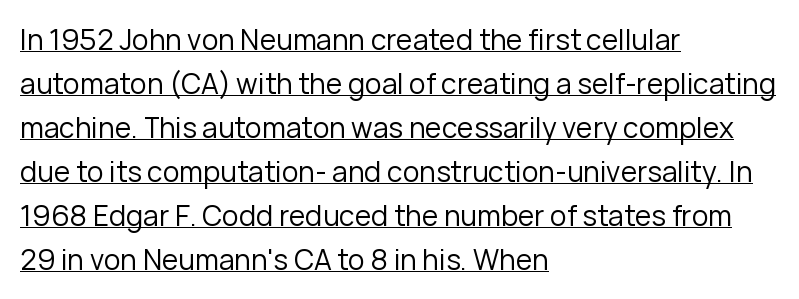
{"serif": "no", "italic": "no", "bold": "no", "weight": "regular", "width": "normal", "stroke_contrast": "low", "x_height": "medium", "monospaced": "no", "underline": "yes", "align": "left", "line_spacing": "normal", "line_spacing_ratio": 1.57, "letter_spacing": "normal", "letter_spacing_em": 0.0, "glyph_px": 28}
